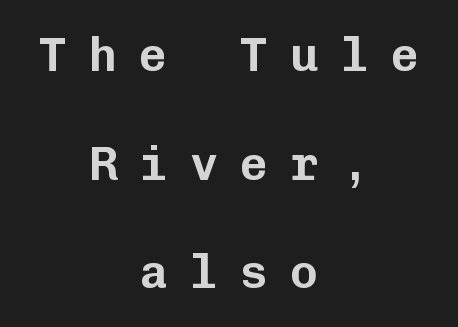
Q: Is the text italic (slanted)? A: No, it is upright.
Q: Is the typeface a serif or a sans-serif typeface? A: Sans-serif.
Q: Is the text underlined? A: No.
Q: How is the paragraph aligned? A: Centered.
Q: Is the spacing between letters normal or unusually wide? A: Unusually wide.
Q: Is the spacing between lines tight, normal or loose? A: Loose.
Q: Width (condensed, normal, or wide)? A: Normal.
Q: Stroke contrast? A: Low.
Q: x-height? A: Medium.
Q: Monospaced? A: Yes.
